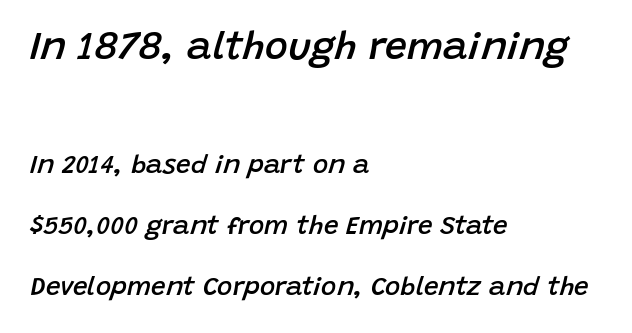
The image shows 39 px semibold type, italic (leaning right); set left-aligned, loose line spacing (2.35x), normal letter spacing, not underlined; the first (top) block is 1.5x larger; low stroke contrast and a large x-height.
